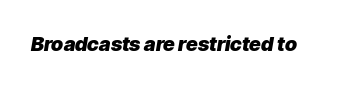
{"italic": "yes", "lean": "right", "slant_degrees": 9, "bold": "yes", "underline": "no", "letter_spacing": "normal", "letter_spacing_em": 0.0, "glyph_px": 20}
